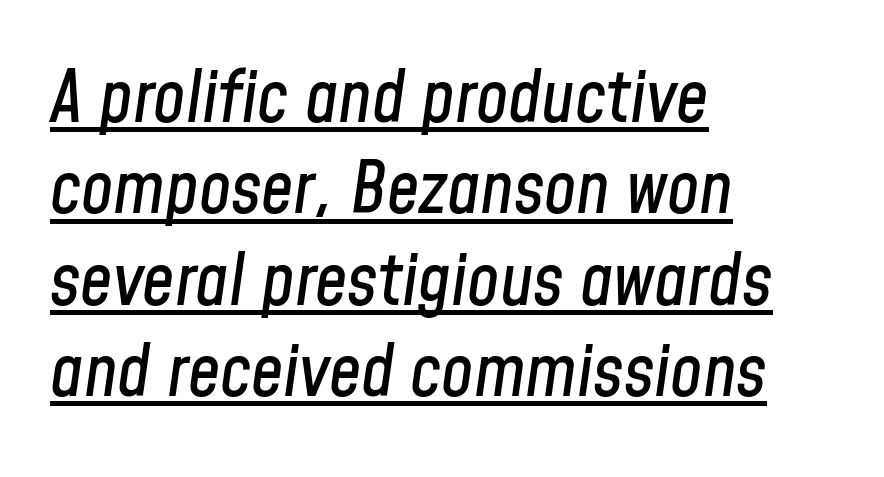
The image shows 72 px condensed type, italic (leaning right); set left-aligned, normal line spacing (1.27x), normal letter spacing, underlined; low stroke contrast and a medium x-height.
